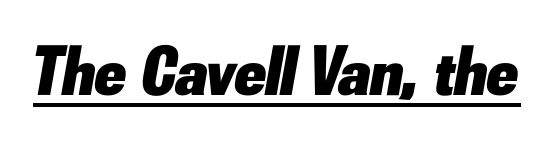
Q: Is the text bold? A: Yes.
Q: Is the text italic (slanted)? A: Yes, it leans right by about 10 degrees.
Q: Is the text underlined? A: Yes.
Q: Is the spacing between letters normal or unusually wide? A: Normal.
Q: Width (condensed, normal, or wide)? A: Normal.
Q: Stroke contrast? A: Low.
Q: x-height? A: Small.
Q: Monospaced? A: No.
